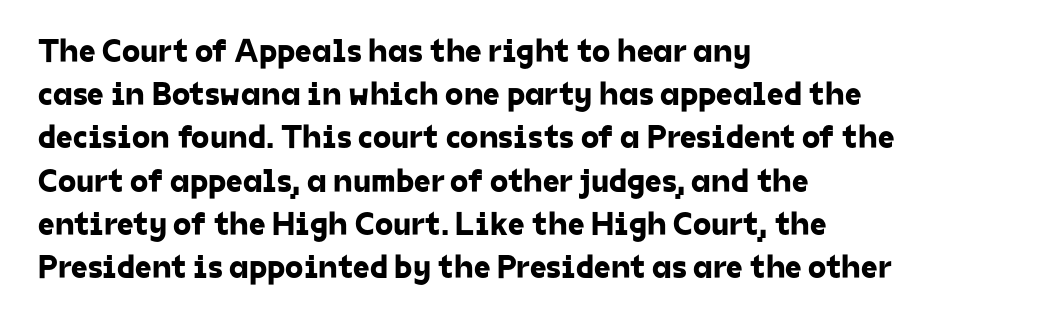
Q: Is the typeface a serif or a sans-serif typeface? A: Sans-serif.
Q: Is the text underlined? A: No.
Q: How is the paragraph aligned? A: Left-aligned.
Q: Is the spacing between letters normal or unusually wide? A: Normal.
Q: Is the spacing between lines tight, normal or loose? A: Normal.
Q: Width (condensed, normal, or wide)? A: Normal.
Q: Stroke contrast? A: Low.
Q: x-height? A: Medium.
Q: Monospaced? A: No.
